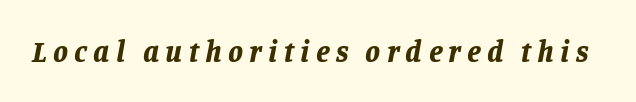
{"italic": "yes", "lean": "right", "slant_degrees": 11, "bold": "yes", "weight": "bold", "width": "normal", "stroke_contrast": "low", "x_height": "large", "monospaced": "no", "underline": "no", "letter_spacing": "wide", "letter_spacing_em": 0.21, "glyph_px": 30}
